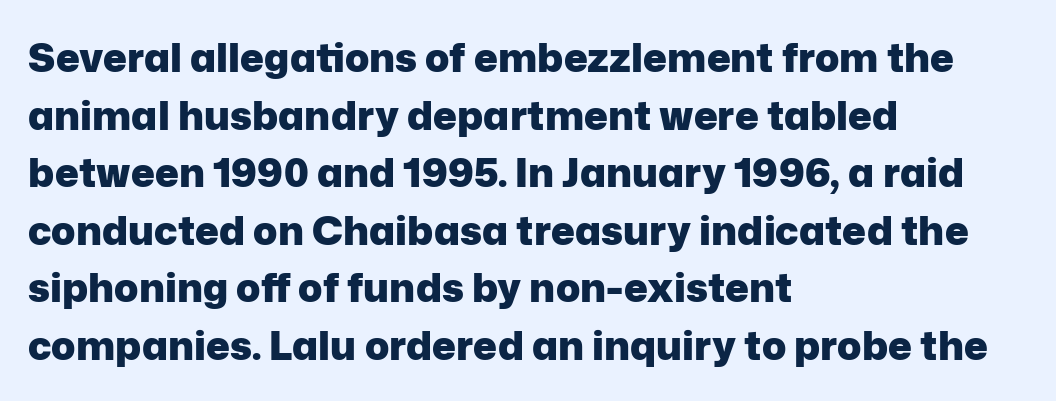
{"serif": "no", "italic": "no", "bold": "yes", "weight": "heavy", "width": "normal", "stroke_contrast": "low", "x_height": "medium", "monospaced": "no", "underline": "no", "align": "left", "line_spacing": "normal", "line_spacing_ratio": 1.44, "letter_spacing": "normal", "letter_spacing_em": 0.0, "glyph_px": 40}
